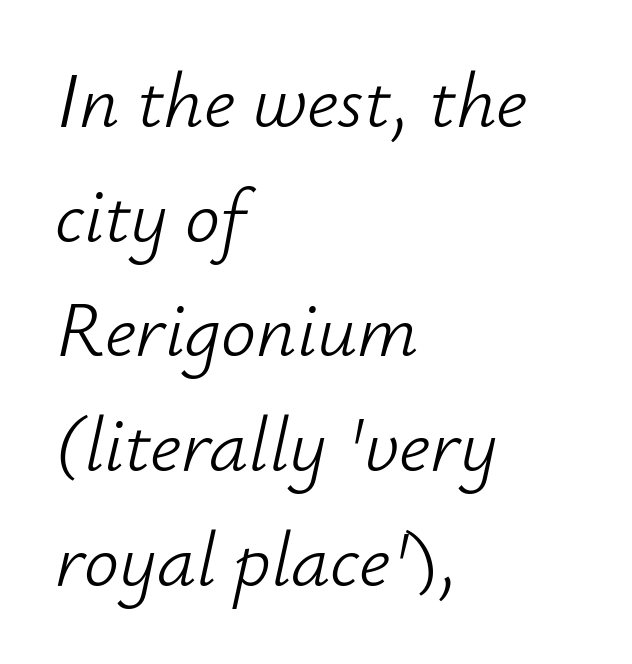
{"italic": "yes", "lean": "right", "slant_degrees": 12, "bold": "no", "weight": "light", "width": "normal", "stroke_contrast": "low", "x_height": "small", "monospaced": "no", "underline": "no", "align": "left", "line_spacing": "normal", "line_spacing_ratio": 1.47, "letter_spacing": "normal", "letter_spacing_em": 0.0, "glyph_px": 78}
